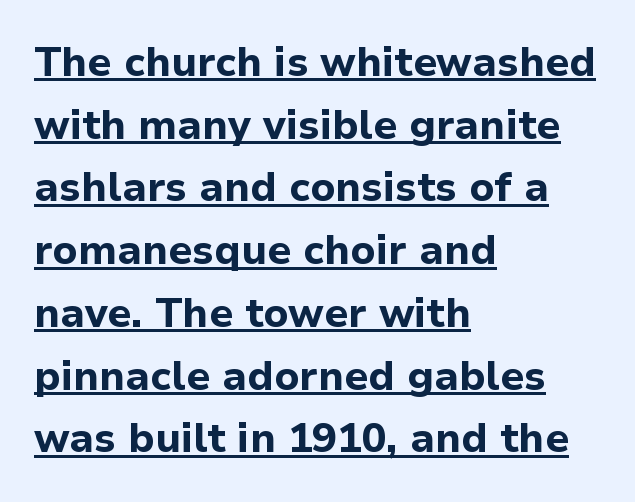
The image shows 41 px bold sans-serif type, upright; set left-aligned, normal line spacing (1.53x), normal letter spacing, underlined; low stroke contrast and a medium x-height.
